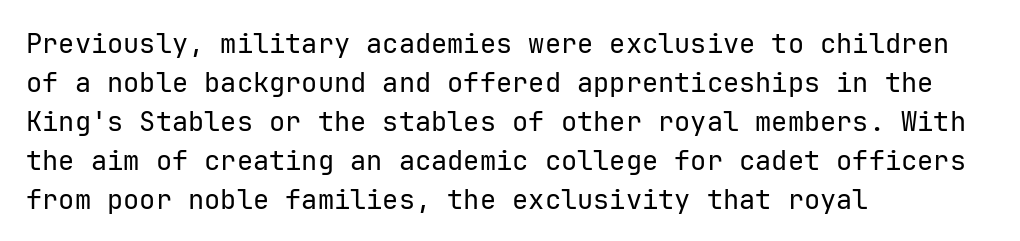
{"italic": "no", "bold": "no", "underline": "no", "align": "left", "line_spacing": "normal", "line_spacing_ratio": 1.44, "letter_spacing": "normal", "letter_spacing_em": 0.0, "glyph_px": 27}
